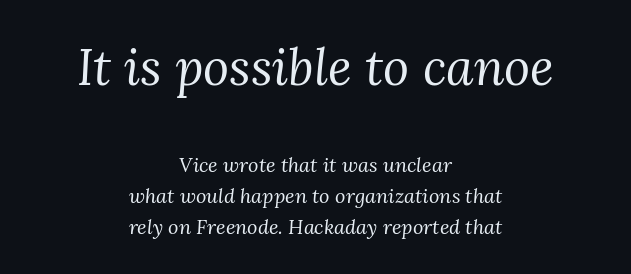
Q: Is the text bold? A: No.
Q: Is the text italic (slanted)? A: Yes, it leans right by about 3 degrees.
Q: Is the typeface a serif or a sans-serif typeface? A: Serif.
Q: Is the text underlined? A: No.
Q: How is the paragraph aligned? A: Centered.
Q: Is the spacing between letters normal or unusually wide? A: Normal.
Q: Is the spacing between lines tight, normal or loose? A: Normal.
Q: Which block of text is set in a larger size, the first (top) or the second (bottom)? A: The first (top) one.
Q: Width (condensed, normal, or wide)? A: Normal.
Q: Stroke contrast? A: Medium.
Q: x-height? A: Medium.
Q: Monospaced? A: No.
